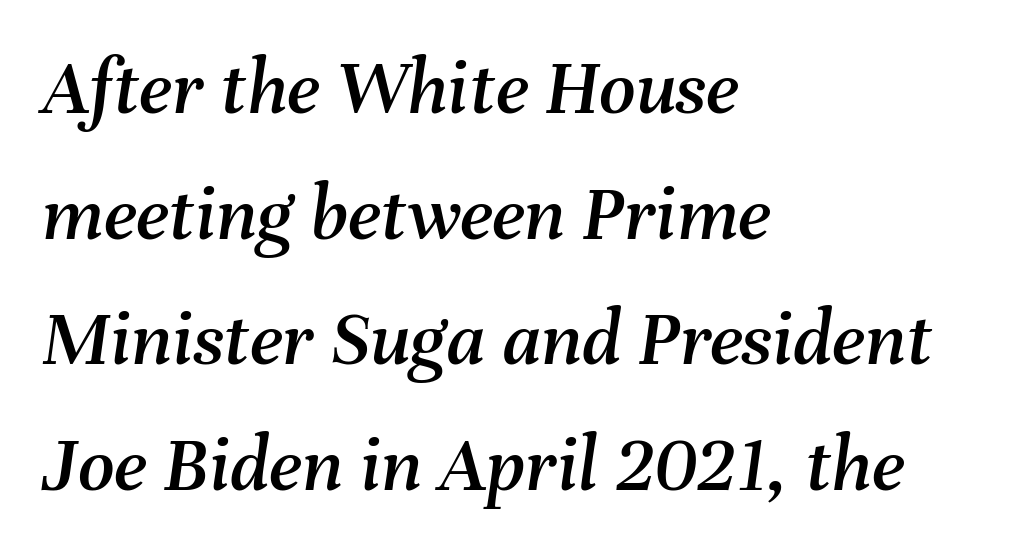
The image shows 80 px text type, italic (leaning right); set left-aligned, normal line spacing (1.57x), normal letter spacing, not underlined; medium stroke contrast and a medium x-height.
